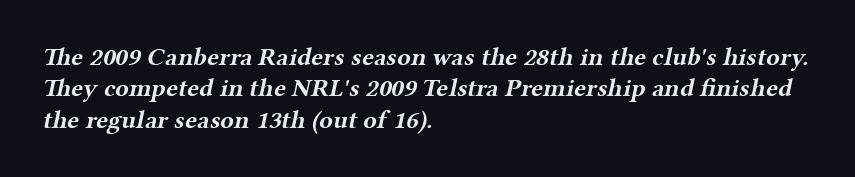
The image shows 25 px bold type; set left-aligned, normal line spacing (1.26x), normal letter spacing, not underlined.
